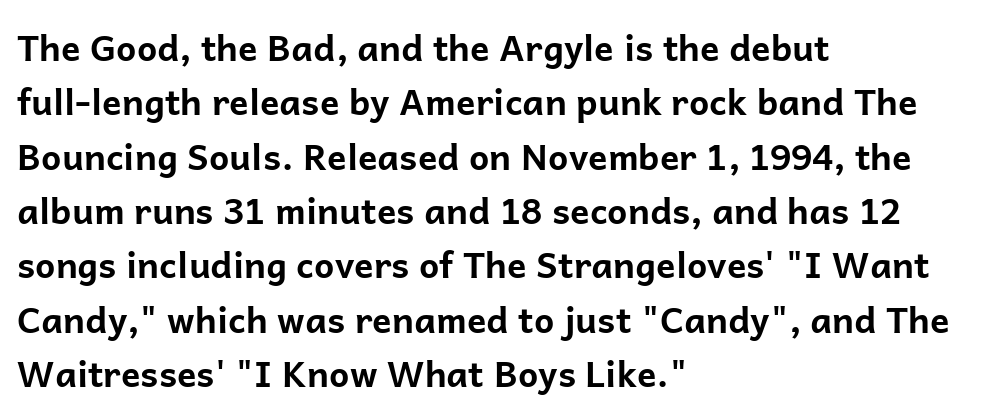
Q: Is the text bold? A: Yes.
Q: Is the text italic (slanted)? A: No, it is upright.
Q: Is the typeface a serif or a sans-serif typeface? A: Sans-serif.
Q: Is the text underlined? A: No.
Q: How is the paragraph aligned? A: Left-aligned.
Q: Is the spacing between letters normal or unusually wide? A: Normal.
Q: Is the spacing between lines tight, normal or loose? A: Normal.
Q: Width (condensed, normal, or wide)? A: Normal.
Q: Stroke contrast? A: Low.
Q: x-height? A: Medium.
Q: Monospaced? A: No.
